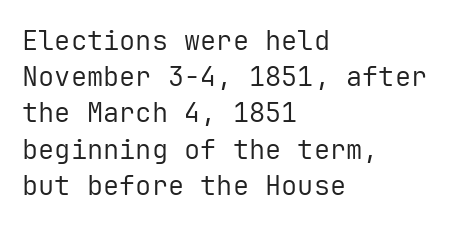
{"italic": "no", "bold": "no", "underline": "no", "align": "left", "line_spacing": "normal", "line_spacing_ratio": 1.34, "letter_spacing": "normal", "letter_spacing_em": 0.0, "glyph_px": 27}
